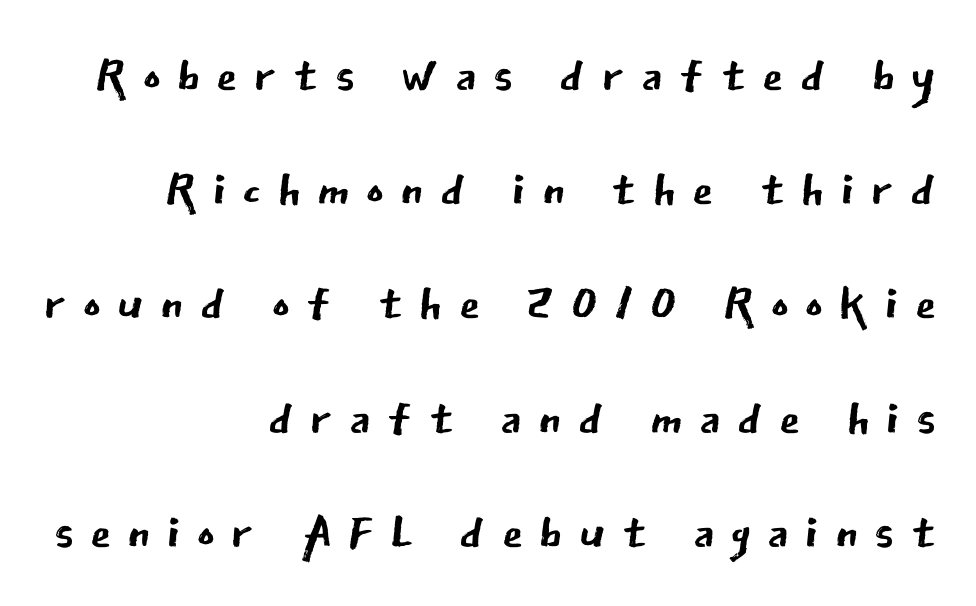
{"serif": "no", "italic": "no", "bold": "no", "weight": "regular", "width": "normal", "stroke_contrast": "low", "x_height": "medium", "monospaced": "no", "underline": "no", "align": "right", "line_spacing": "normal", "line_spacing_ratio": 1.68, "letter_spacing": "wide", "letter_spacing_em": 0.24, "glyph_px": 68}
